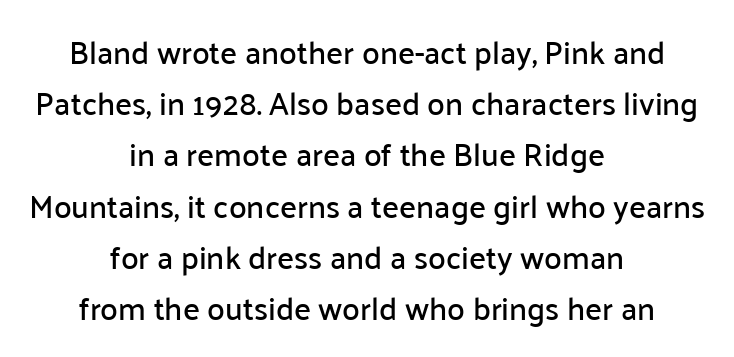
{"serif": "no", "italic": "no", "width": "normal", "stroke_contrast": "low", "x_height": "medium", "monospaced": "no", "underline": "no", "align": "center", "line_spacing": "normal", "line_spacing_ratio": 1.6, "letter_spacing": "normal", "letter_spacing_em": 0.0, "glyph_px": 32}
